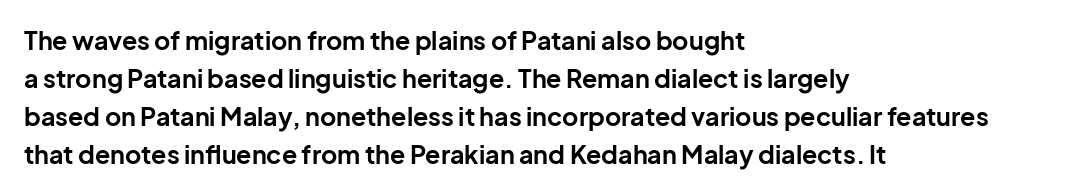
Leftover space on each line is placed entirely after the last word. Normally led — the rows are evenly, conventionally spaced. Type without underlining. Here the glyphs are tracked normally, forming tight word shapes.
